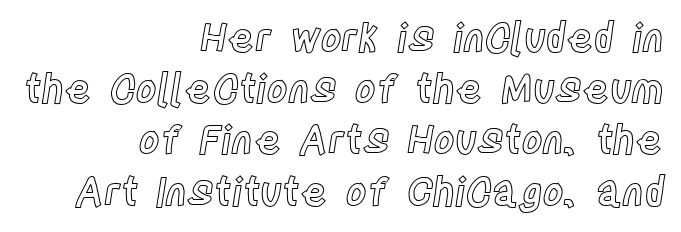
{"width": "condensed", "x_height": "large", "monospaced": "no", "underline": "no", "align": "right", "line_spacing": "normal", "line_spacing_ratio": 1.28, "letter_spacing": "normal", "letter_spacing_em": 0.0, "glyph_px": 40}
